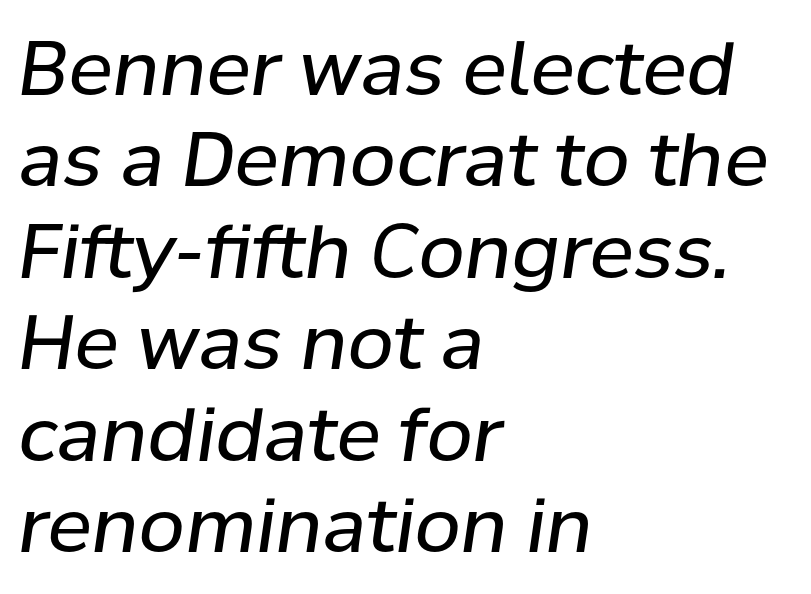
The image shows 75 px regular-weight type, italic (leaning right); set left-aligned, line spacing 1.22x, normal letter spacing, not underlined; low stroke contrast and a medium x-height.
